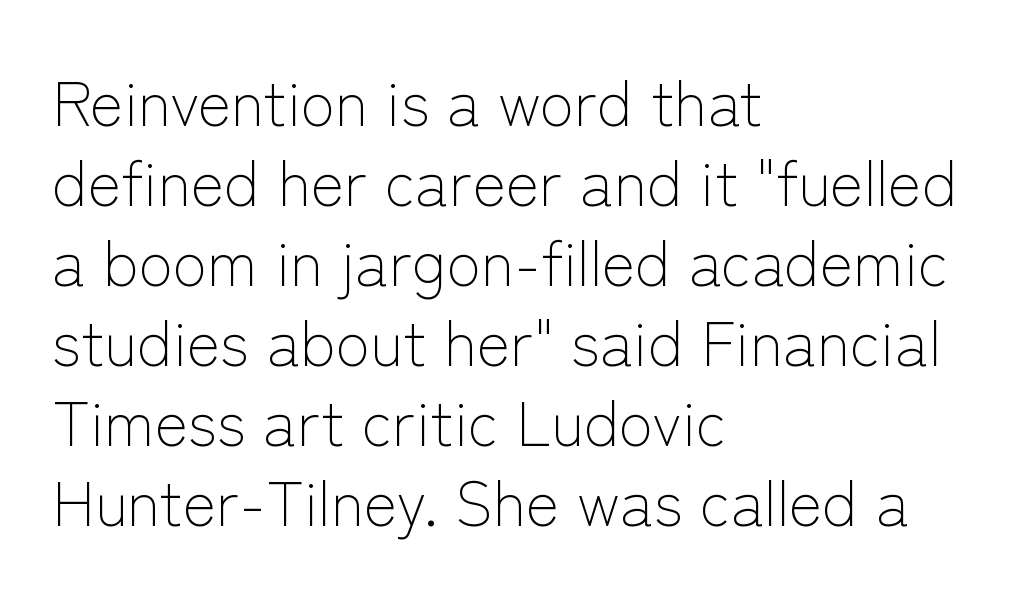
Each new line begins a customary step beneath the previous one. The letterforms sit at book weight or below. This rendering leaves character spacing at its baseline value. The paragraph has a hard left edge and a soft right edge. Does the lettering tilt? It doesn't — this is upright. A bare baseline throughout the passage.
